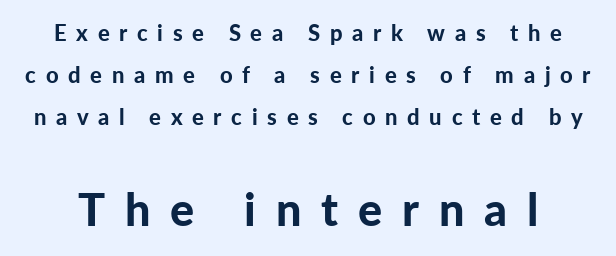
Q: Is the text bold? A: Yes.
Q: Is the text italic (slanted)? A: No, it is upright.
Q: Is the typeface a serif or a sans-serif typeface? A: Sans-serif.
Q: Is the text underlined? A: No.
Q: Is the spacing between letters normal or unusually wide? A: Unusually wide.
Q: Is the spacing between lines tight, normal or loose? A: Loose.
Q: Which block of text is set in a larger size, the first (top) or the second (bottom)? A: The second (bottom) one.
Q: Width (condensed, normal, or wide)? A: Normal.
Q: Stroke contrast? A: Low.
Q: x-height? A: Medium.
Q: Monospaced? A: No.
